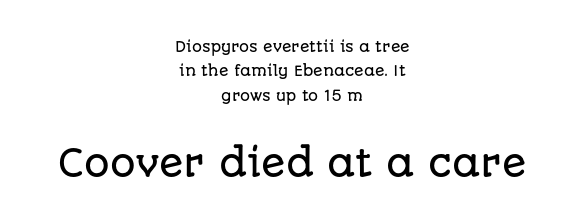
The image shows 36 px sans-serif type, upright; set centered, line spacing 1.74x, normal letter spacing, not underlined; the second (bottom) block is 2.57x larger; low stroke contrast and a large x-height.
